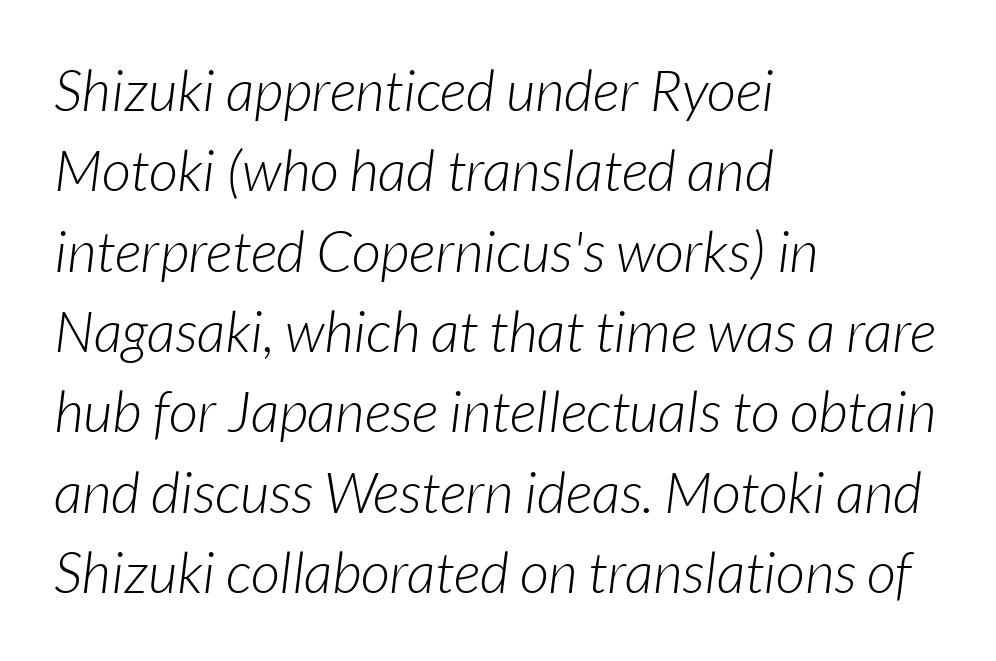
The image shows 57 px light type, italic (leaning right); set left-aligned, normal line spacing (1.41x), normal letter spacing, not underlined; low stroke contrast and a medium x-height.
